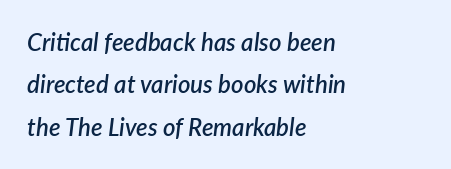
The image shows 24 px text type, italic (leaning right); set left-aligned, line spacing 1.77x, normal letter spacing, not underlined.
